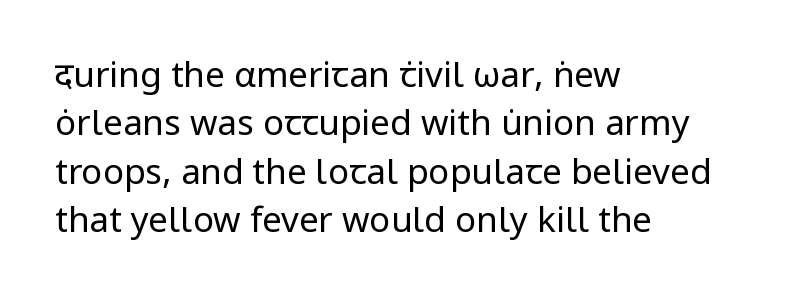
Q: Is the text bold? A: No.
Q: Is the text italic (slanted)? A: No, it is upright.
Q: Is the typeface a serif or a sans-serif typeface? A: Sans-serif.
Q: Is the text underlined? A: No.
Q: How is the paragraph aligned? A: Left-aligned.
Q: Is the spacing between letters normal or unusually wide? A: Normal.
Q: Is the spacing between lines tight, normal or loose? A: Normal.
Q: Width (condensed, normal, or wide)? A: Normal.
Q: Stroke contrast? A: Low.
Q: x-height? A: Medium.
Q: Monospaced? A: No.
